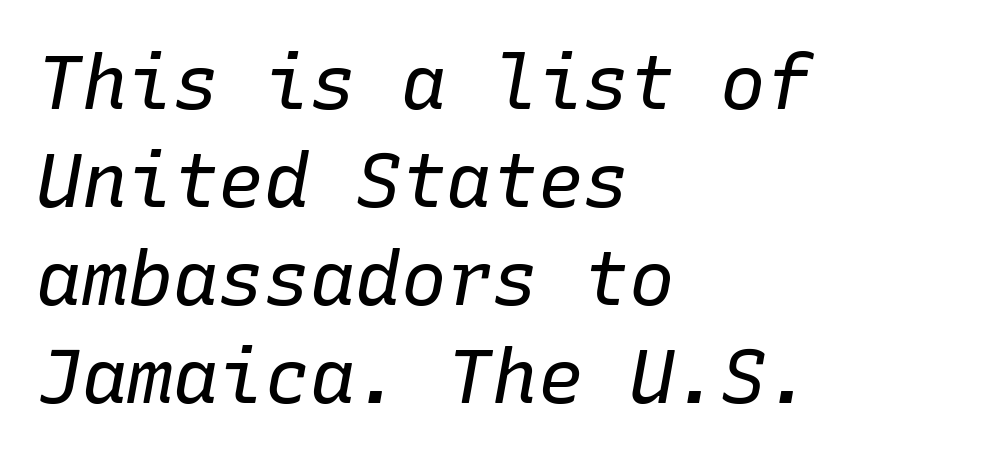
Characters are canted at an angle relative to the baseline's perpendicular. Weight class: somewhere from thin through regular. The vertical gap from one line to the next is medium. Here the glyphs are tracked normally, forming tight word shapes. These lines are rendered in a fixed-pitch font. Teacher's note: observe the even left margin — that is flush-left alignment.
